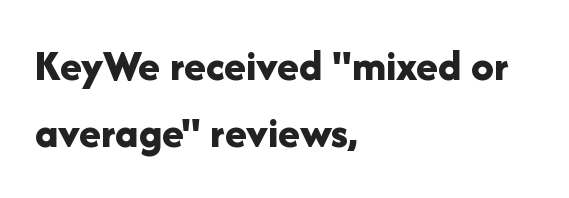
Honestly, the letter spacing is just normal — you wouldn't notice it. This is sans-serif lettering, the kind often seen on screens and signage. Anything drawn beneath the words? Only blank space. Varying glyph widths throughout — classic text-font behaviour. The letters stand straight up with perfectly vertical stems. Alignment: flush left.
